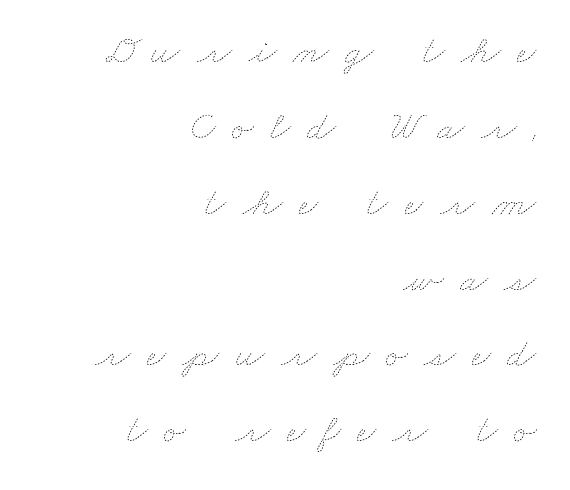
Is this a fixed-width face? No — the glyphs have proportional, varying widths. No letter is thick-stroked: the sample isn't bold. A flush-right, rag-left setting is used for this passage. Honestly, the letter spacing is so wide it's the main thing you notice. Has an underline been added? It has not.
